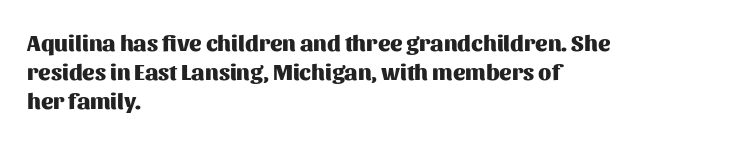
{"italic": "no", "bold": "yes", "underline": "no", "align": "left", "line_spacing": "normal", "line_spacing_ratio": 1.27, "letter_spacing": "normal", "letter_spacing_em": 0.0, "glyph_px": 23}
